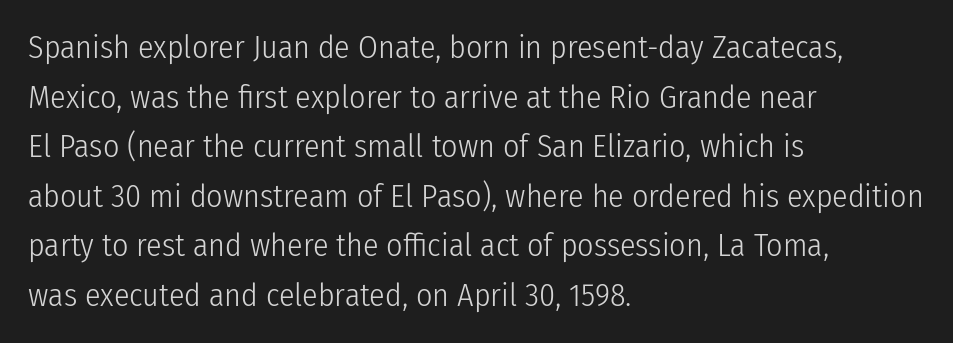
Reading down the block, your eye returns to a fixed left position each line. This is the regular roman posture of the typeface. This rendering leaves character spacing at its baseline value. Nothing sits at the stroke ends, so this counts as sans-serif.
